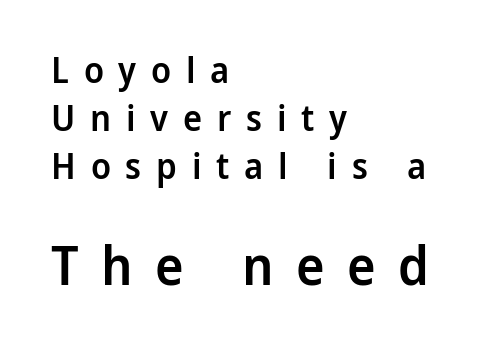
Q: Is the text bold? A: Semi-bold.
Q: Is the text italic (slanted)? A: No, it is upright.
Q: Is the typeface a serif or a sans-serif typeface? A: Sans-serif.
Q: Is the text underlined? A: No.
Q: How is the paragraph aligned? A: Left-aligned.
Q: Is the spacing between letters normal or unusually wide? A: Unusually wide.
Q: Is the spacing between lines tight, normal or loose? A: Normal.
Q: Which block of text is set in a larger size, the first (top) or the second (bottom)? A: The second (bottom) one.
Q: Width (condensed, normal, or wide)? A: Normal.
Q: Stroke contrast? A: Low.
Q: x-height? A: Medium.
Q: Monospaced? A: No.
